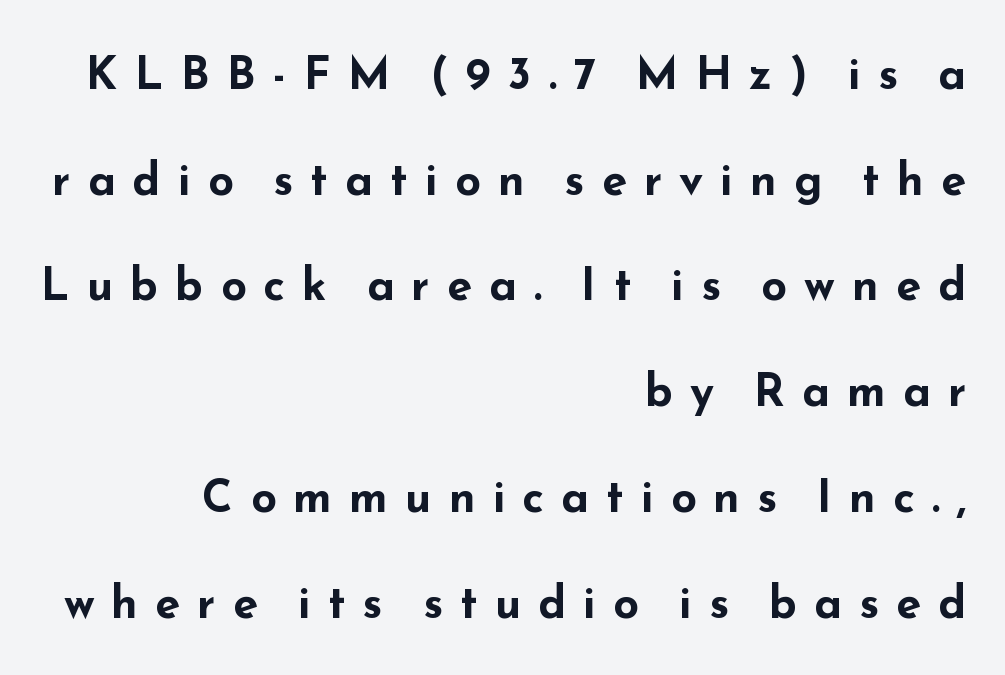
Q: Is the text bold? A: Yes.
Q: Is the text italic (slanted)? A: No, it is upright.
Q: Is the typeface a serif or a sans-serif typeface? A: Sans-serif.
Q: Is the text underlined? A: No.
Q: How is the paragraph aligned? A: Right-aligned.
Q: Is the spacing between letters normal or unusually wide? A: Unusually wide.
Q: Is the spacing between lines tight, normal or loose? A: Loose.
Q: Width (condensed, normal, or wide)? A: Wide.
Q: Stroke contrast? A: Low.
Q: x-height? A: Small.
Q: Monospaced? A: No.
